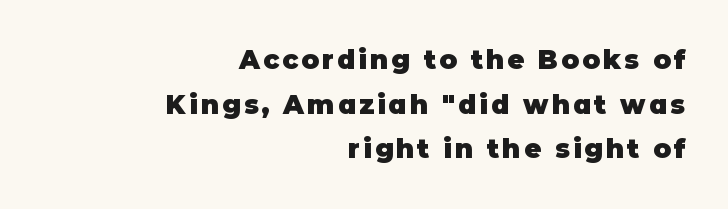
{"italic": "no", "bold": "yes", "underline": "no", "align": "right", "line_spacing_ratio": 1.72, "glyph_px": 26}
